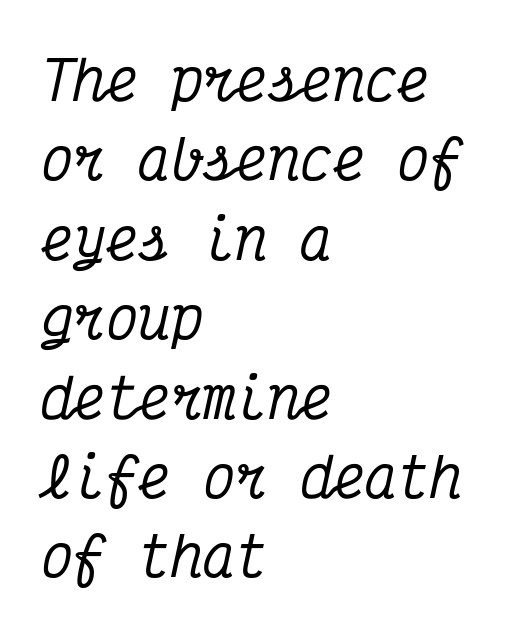
The image shows 54 px condensed serif type, italic (leaning right), monospaced; set left-aligned, normal line spacing (1.47x), normal letter spacing, not underlined; medium stroke contrast and a medium x-height.
